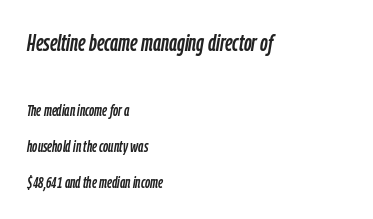
These two chunks differ in scale, with the top chunk taking the larger measure. The compositor pushed each line to the left boundary. Check under the words: just untouched page. The lettering tilts uniformly, giving the passage an italic look.
